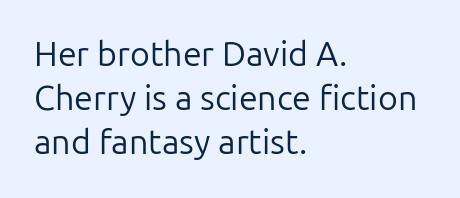
The image shows 34 px regular-weight sans-serif type, upright; set left-aligned, normal line spacing (1.3x), normal letter spacing, not underlined; low stroke contrast and a medium x-height.
